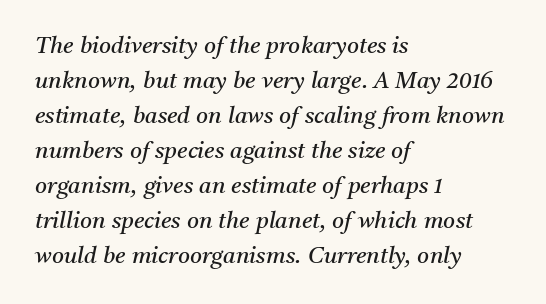
The image shows 23 px text type, italic (leaning right); set left-aligned, normal line spacing (1.52x), normal letter spacing, not underlined.
